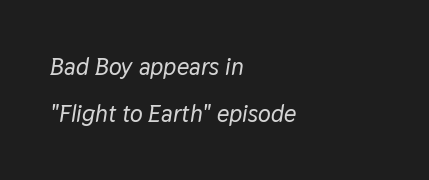
{"italic": "yes", "lean": "right", "slant_degrees": 9, "underline": "no", "align": "left", "line_spacing": "loose", "line_spacing_ratio": 1.95, "letter_spacing": "normal", "letter_spacing_em": 0.0, "glyph_px": 24}
